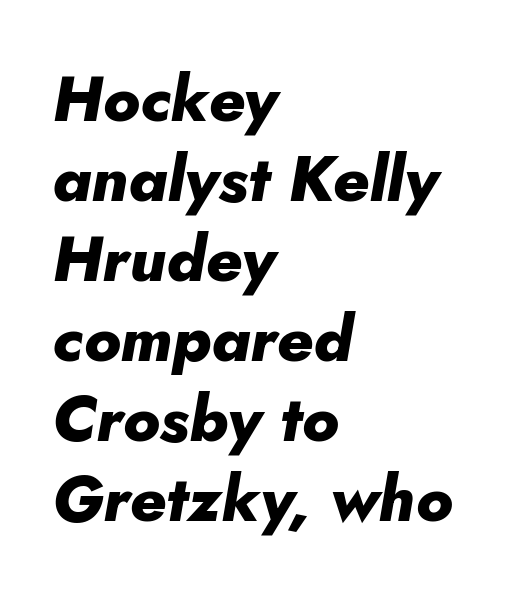
A bare baseline throughout the passage. Compared with a centered layout, this one pins lines to the left instead. A dark, heavy texture on the line: the type is bold. The space between consecutive lines is moderate. Tracking value appears to be zero — textbook default spacing. Posture: slanted.
